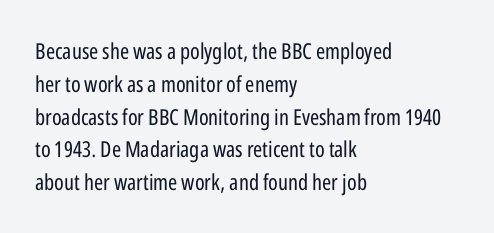
The image shows 22 px text type, upright; set left-aligned, normal line spacing (1.49x), normal letter spacing, not underlined.
